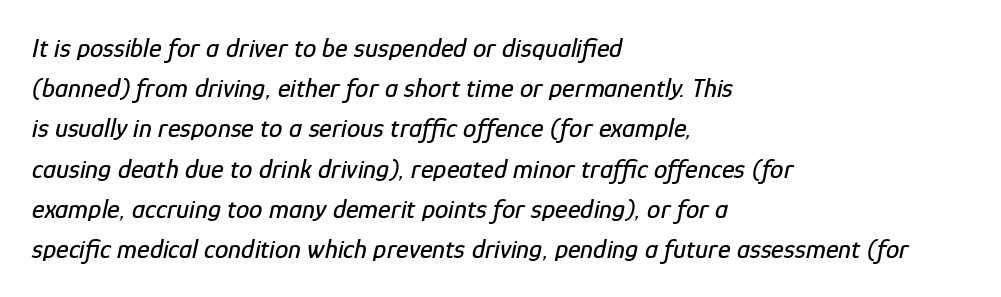
A bare baseline throughout the passage. Students, observe: this is what conventionally led text looks like. Characters are canted at an angle relative to the baseline's perpendicular. Compared with a centered layout, this one pins lines to the left instead.
